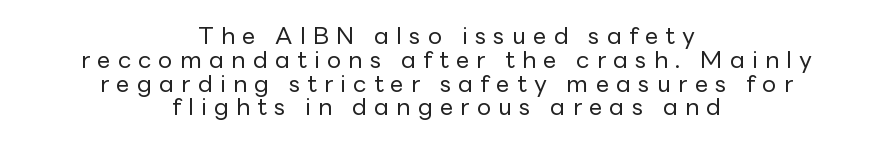
{"italic": "no", "bold": "no", "underline": "no", "align": "center", "line_spacing": "tight", "line_spacing_ratio": 0.99, "letter_spacing": "wide", "letter_spacing_em": 0.3, "glyph_px": 24}
